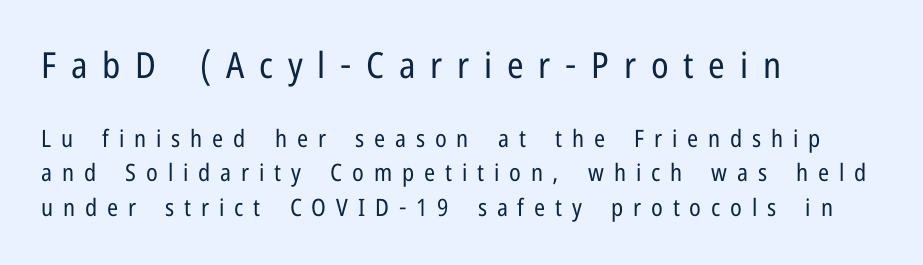
{"serif": "no", "italic": "no", "bold": "no", "weight": "regular", "width": "condensed", "stroke_contrast": "low", "x_height": "medium", "monospaced": "no", "underline": "no", "align": "left", "line_spacing": "normal", "line_spacing_ratio": 1.44, "letter_spacing": "wide", "letter_spacing_em": 0.41, "larger_block": "first", "size_ratio": 1.5, "glyph_px": 36}
